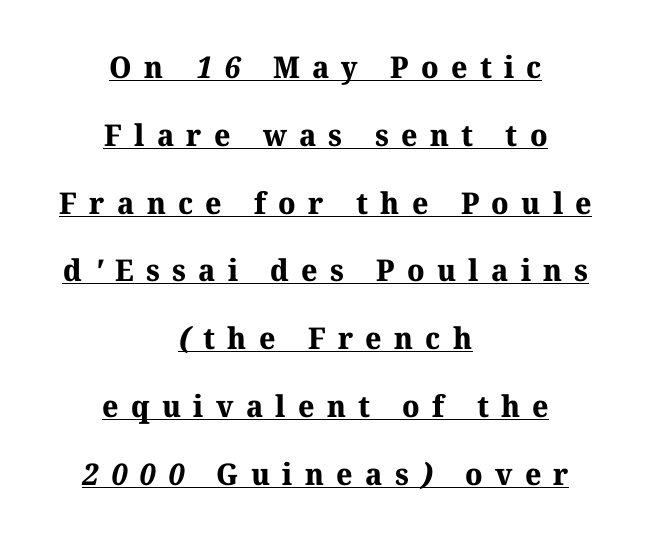
The image shows 30 px bold serif type; set centered, loose line spacing (2.26x), unusually wide letter spacing (+0.41 em), underlined; medium stroke contrast and a medium x-height.
